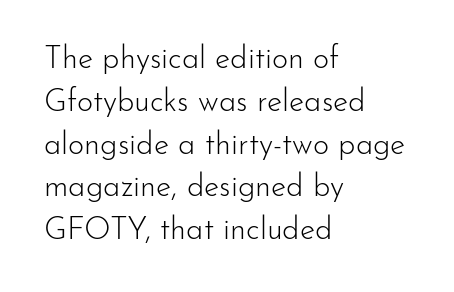
The image shows 31 px light sans-serif type, upright; set left-aligned, normal line spacing (1.38x), normal letter spacing, not underlined; low stroke contrast and a small x-height.
